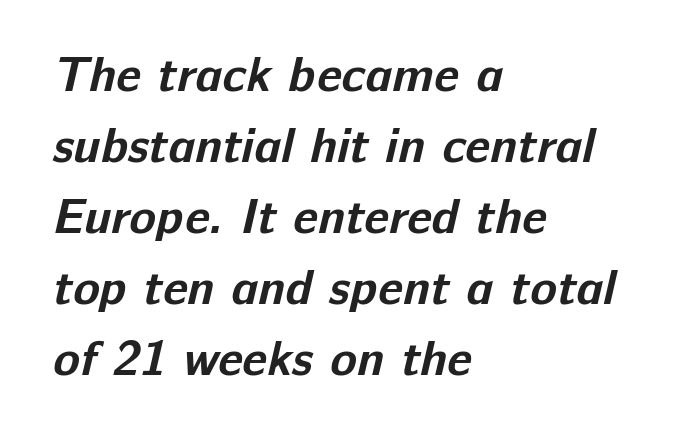
Typographic density is high because the face is bold. The face used here is proportionally spaced, like ordinary book or web type. A typesetter would call this leading conventional body-copy spacing. What kind of face is this? One without serifs — a sans.
